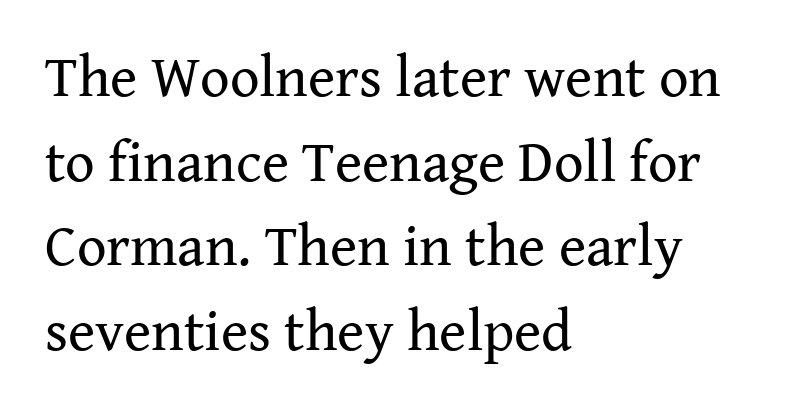
{"serif": "yes", "italic": "no", "bold": "no", "weight": "regular", "width": "normal", "stroke_contrast": "medium", "x_height": "medium", "monospaced": "no", "underline": "no", "align": "left", "line_spacing": "normal", "line_spacing_ratio": 1.46, "letter_spacing": "normal", "letter_spacing_em": 0.0, "glyph_px": 58}
